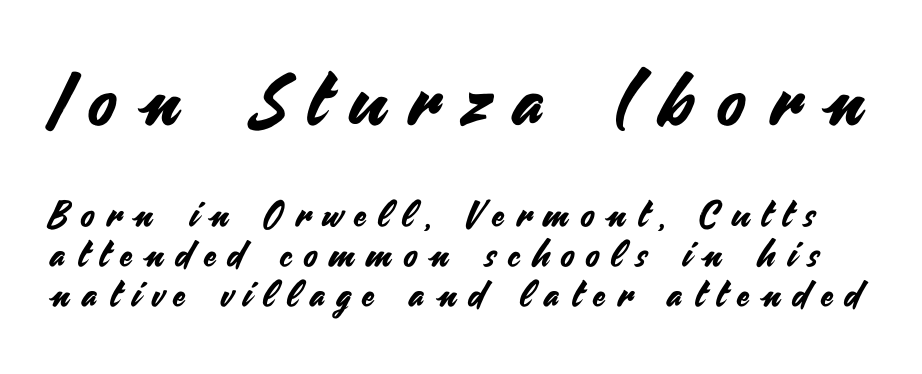
{"serif": "no", "width": "normal", "stroke_contrast": "medium", "x_height": "small", "monospaced": "no", "underline": "no", "line_spacing": "tight", "line_spacing_ratio": 1.11, "letter_spacing": "wide", "letter_spacing_em": 0.34, "larger_block": "first", "size_ratio": 2.03, "glyph_px": 73}
